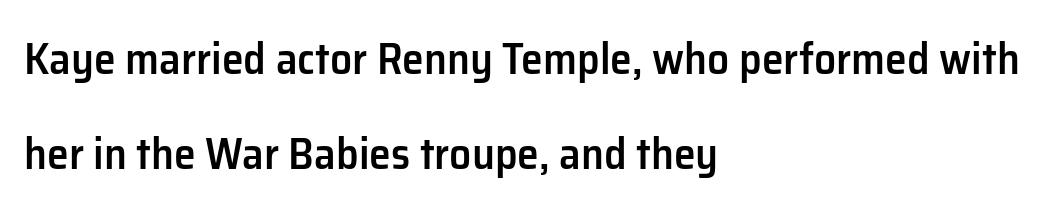
{"serif": "no", "italic": "no", "bold": "semi", "weight": "semibold", "width": "normal", "stroke_contrast": "low", "x_height": "medium", "monospaced": "no", "underline": "no", "align": "left", "line_spacing": "loose", "line_spacing_ratio": 2.16, "letter_spacing": "normal", "letter_spacing_em": 0.0, "glyph_px": 44}
